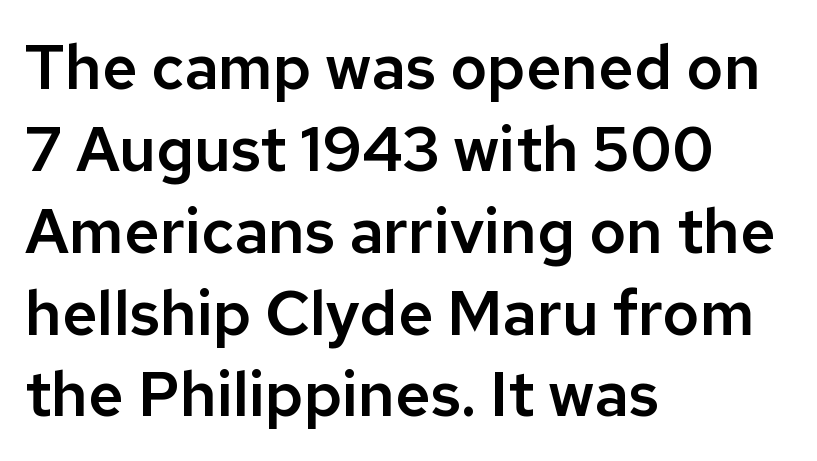
The passage shown is typeset with a sans-serif family. Tracking here is standard; glyphs follow each other at the usual distance. Clear beneath every line of the passage. The passage shown stacks its lines at a standard gap. The lines are quadded left. Note the varied advance widths — an 'i' is clearly narrower than an 'm'.
